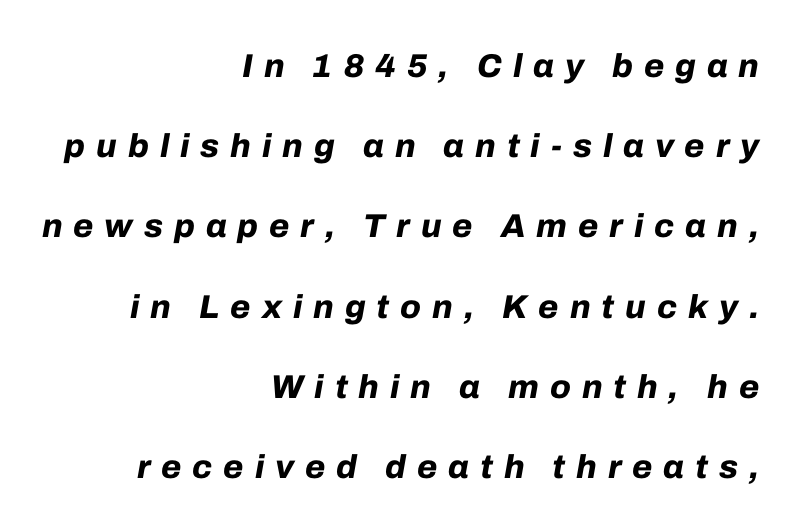
The image shows 33 px bold type, italic (leaning right); set right-aligned, loose line spacing (2.43x), unusually wide letter spacing (+0.33 em), not underlined; low stroke contrast and a medium x-height.
